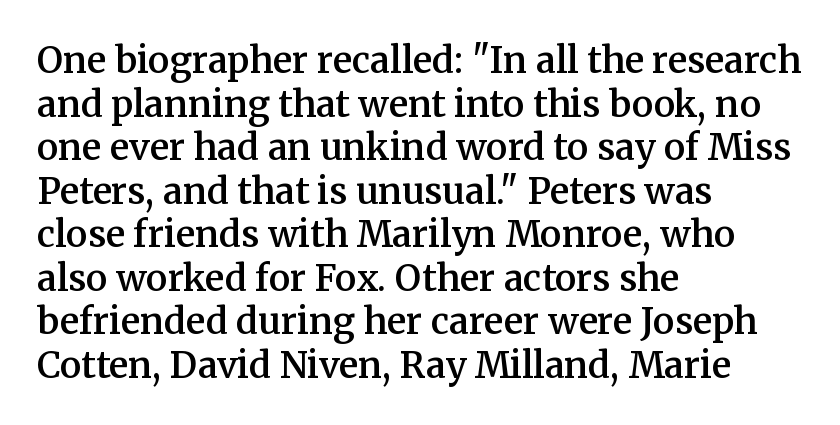
{"serif": "yes", "italic": "no", "bold": "semi", "weight": "semibold", "width": "normal", "stroke_contrast": "medium", "x_height": "medium", "monospaced": "no", "underline": "no", "align": "left", "line_spacing_ratio": 1.21, "letter_spacing": "normal", "letter_spacing_em": 0.0, "glyph_px": 36}
